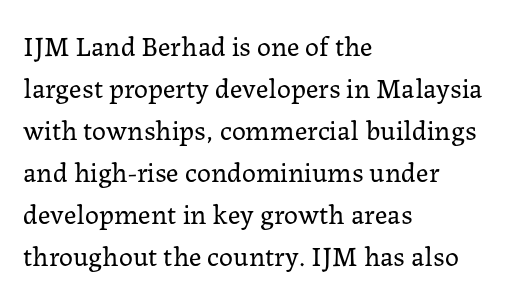
Q: Is the text bold? A: No.
Q: Is the text italic (slanted)? A: No, it is upright.
Q: Is the typeface a serif or a sans-serif typeface? A: Serif.
Q: Is the text underlined? A: No.
Q: How is the paragraph aligned? A: Left-aligned.
Q: Is the spacing between letters normal or unusually wide? A: Normal.
Q: Is the spacing between lines tight, normal or loose? A: Normal.
Q: Width (condensed, normal, or wide)? A: Normal.
Q: Stroke contrast? A: Low.
Q: x-height? A: Medium.
Q: Monospaced? A: No.
